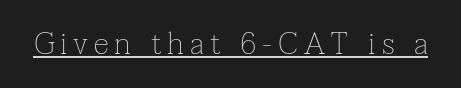
{"serif": "yes", "italic": "no", "bold": "no", "weight": "thin", "width": "normal", "stroke_contrast": "low", "x_height": "medium", "monospaced": "no", "underline": "yes", "glyph_px": 31}
